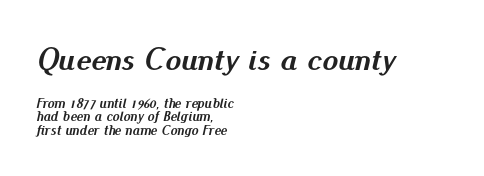
The image shows 32 px semibold type, italic (leaning right); set left-aligned, tight line spacing (0.97x), normal letter spacing, not underlined; the first (top) block is 2.29x larger; medium stroke contrast and a small x-height.
